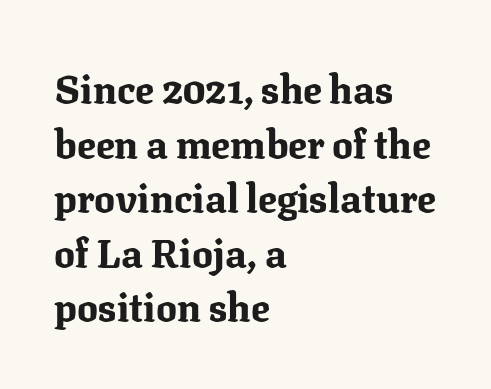
{"serif": "yes", "italic": "no", "bold": "yes", "weight": "bold", "width": "normal", "stroke_contrast": "medium", "x_height": "medium", "monospaced": "no", "underline": "no", "align": "left", "line_spacing": "normal", "line_spacing_ratio": 1.4, "letter_spacing": "normal", "letter_spacing_em": 0.0, "glyph_px": 39}
